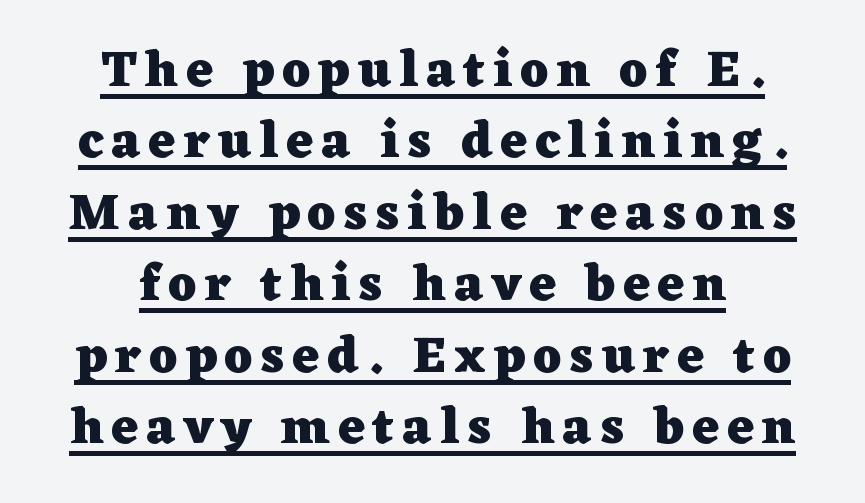
The image shows 51 px heavy, wide serif type, upright; set centered, normal line spacing (1.4x), underlined; low stroke contrast and a medium x-height.
